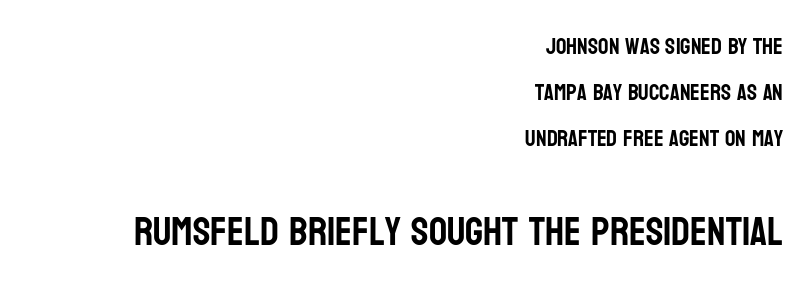
The image shows 40 px condensed sans-serif type, upright; set right-aligned, loose line spacing (2.01x), normal letter spacing, not underlined; the second (bottom) block is 1.74x larger; low stroke contrast and a large x-height.
